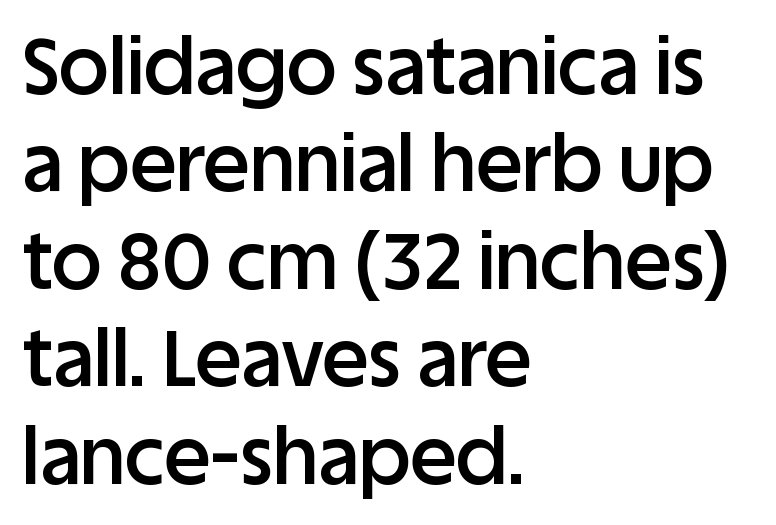
The image shows 78 px semibold sans-serif type, upright; set left-aligned, normal line spacing (1.25x), normal letter spacing, not underlined; low stroke contrast and a large x-height.
